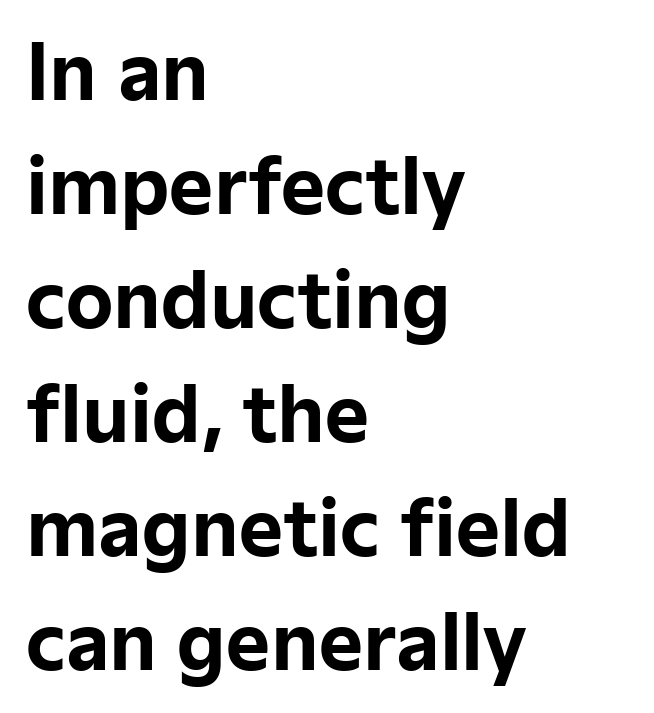
{"serif": "no", "italic": "no", "bold": "yes", "weight": "bold", "width": "normal", "stroke_contrast": "low", "x_height": "medium", "monospaced": "no", "underline": "no", "align": "left", "line_spacing": "normal", "line_spacing_ratio": 1.52, "letter_spacing": "normal", "letter_spacing_em": 0.0, "glyph_px": 75}
